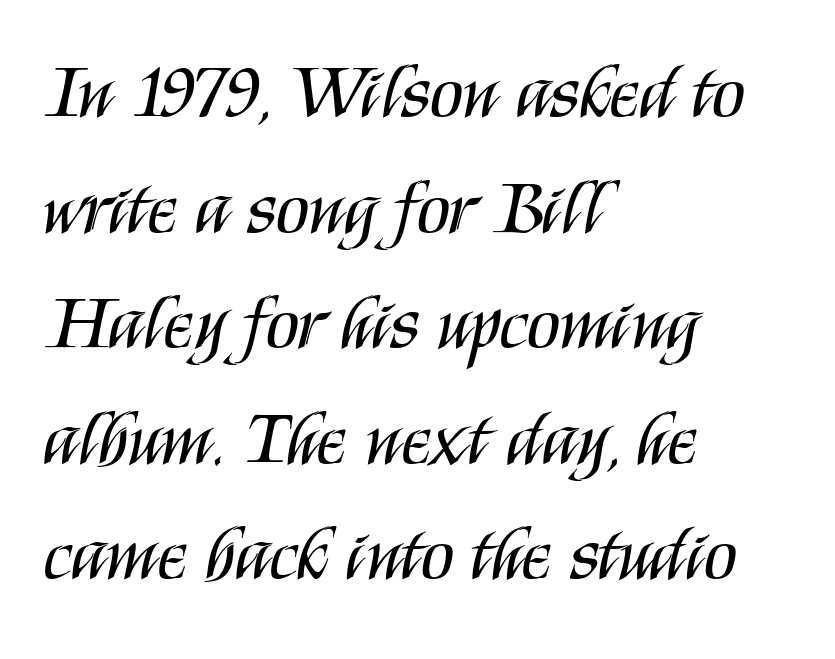
{"serif": "no", "bold": "no", "weight": "regular", "width": "condensed", "stroke_contrast": "medium", "x_height": "large", "monospaced": "no", "underline": "no", "align": "left", "line_spacing": "normal", "line_spacing_ratio": 1.52, "letter_spacing": "normal", "letter_spacing_em": 0.0, "glyph_px": 76}
